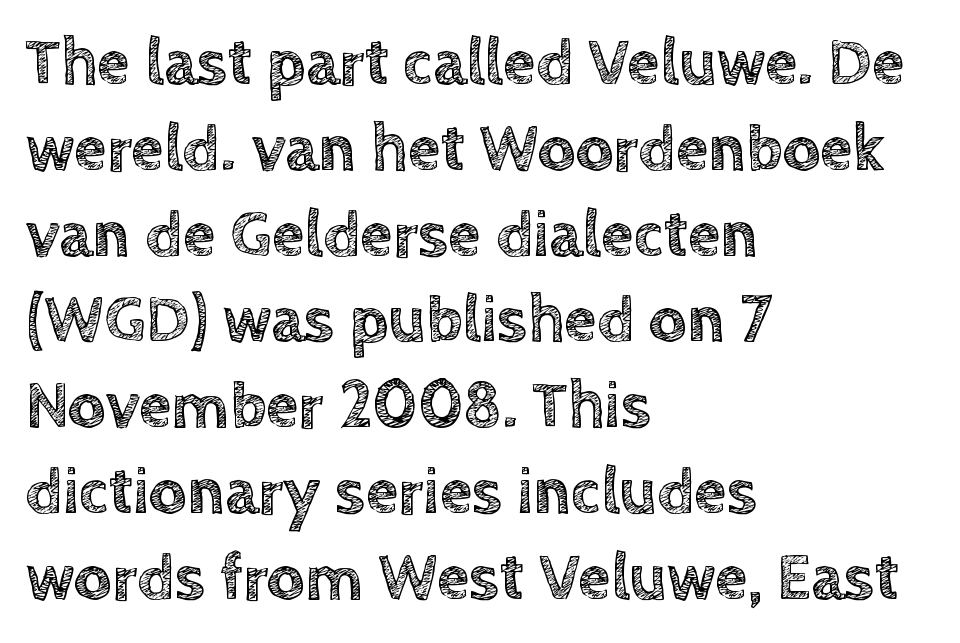
These lines sit exactly where default settings would place them. Every stem runs plumb, perpendicular to the baseline. Underline: absent. The rag falls on the right side of this text block. Here the designer chose a conventional face with non-uniform glyph widths. Characters follow at the spacing the type designer built in.
